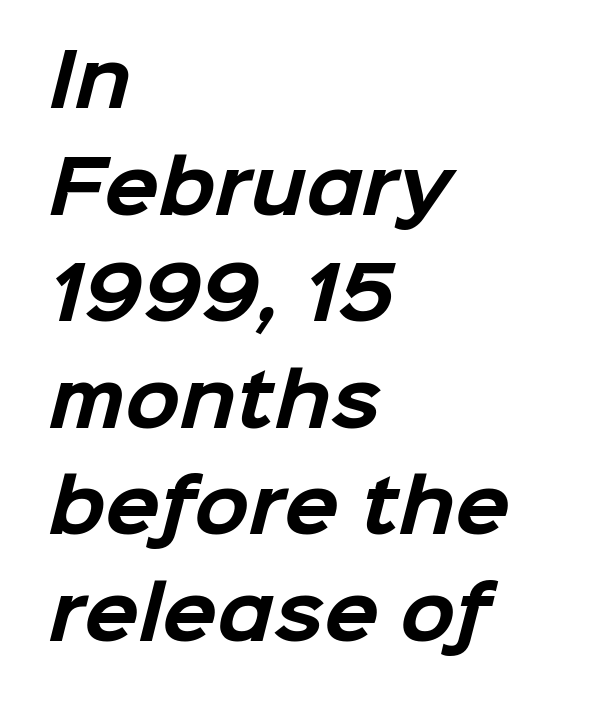
Q: Is the text bold? A: Yes.
Q: Is the typeface a serif or a sans-serif typeface? A: Sans-serif.
Q: Is the text underlined? A: No.
Q: How is the paragraph aligned? A: Left-aligned.
Q: Is the spacing between letters normal or unusually wide? A: Normal.
Q: Is the spacing between lines tight, normal or loose? A: Normal.
Q: Width (condensed, normal, or wide)? A: Normal.
Q: Stroke contrast? A: Low.
Q: x-height? A: Medium.
Q: Monospaced? A: No.
